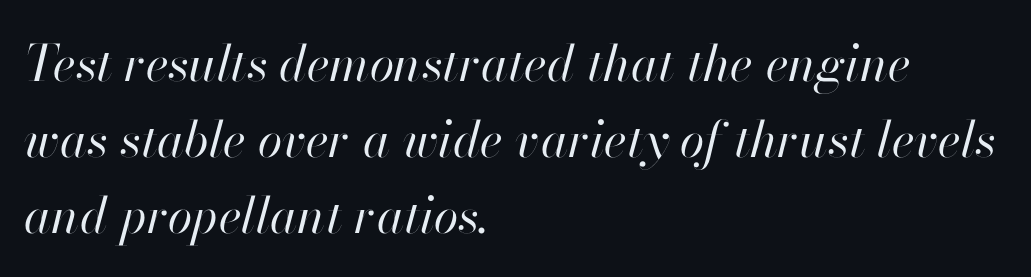
Q: Is the text bold? A: No.
Q: Is the text italic (slanted)? A: Yes, it leans right by about 13 degrees.
Q: Is the text underlined? A: No.
Q: How is the paragraph aligned? A: Left-aligned.
Q: Is the spacing between letters normal or unusually wide? A: Normal.
Q: Is the spacing between lines tight, normal or loose? A: Normal.
Q: Width (condensed, normal, or wide)? A: Normal.
Q: Stroke contrast? A: High.
Q: x-height? A: Small.
Q: Monospaced? A: No.
